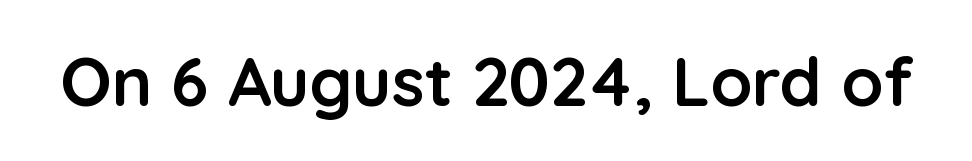
Q: Is the text bold? A: Yes.
Q: Is the text italic (slanted)? A: No, it is upright.
Q: Is the typeface a serif or a sans-serif typeface? A: Sans-serif.
Q: Is the text underlined? A: No.
Q: Is the spacing between letters normal or unusually wide? A: Normal.
Q: Width (condensed, normal, or wide)? A: Normal.
Q: Stroke contrast? A: Low.
Q: x-height? A: Medium.
Q: Monospaced? A: No.
